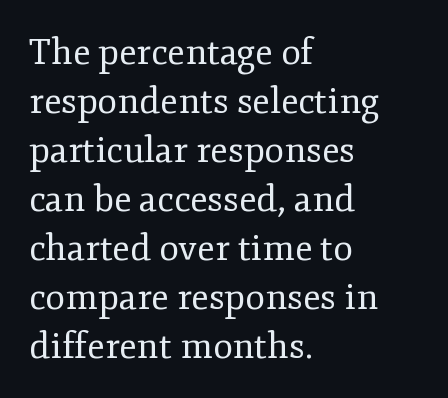
The image shows 36 px regular-weight serif type, upright; set left-aligned, normal line spacing (1.36x), normal letter spacing, not underlined; low stroke contrast and a small x-height.
